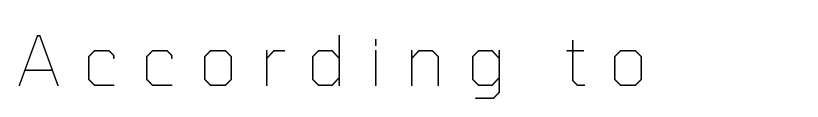
The image shows 69 px thin type, upright; set unusually wide letter spacing (+0.31 em), not underlined; low stroke contrast and a medium x-height.
